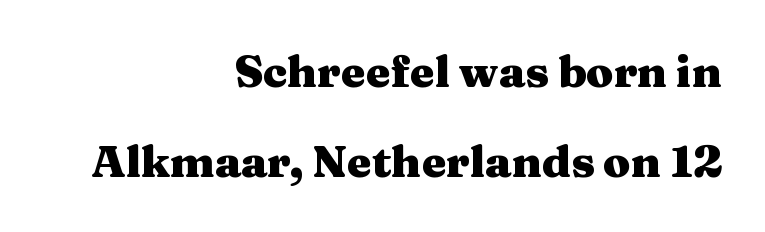
Q: Is the text bold? A: Yes.
Q: Is the text italic (slanted)? A: No, it is upright.
Q: Is the typeface a serif or a sans-serif typeface? A: Serif.
Q: Is the text underlined? A: No.
Q: How is the paragraph aligned? A: Right-aligned.
Q: Is the spacing between letters normal or unusually wide? A: Normal.
Q: Is the spacing between lines tight, normal or loose? A: Loose.
Q: Width (condensed, normal, or wide)? A: Wide.
Q: Stroke contrast? A: Medium.
Q: x-height? A: Medium.
Q: Monospaced? A: No.
